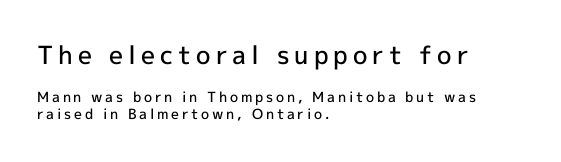
{"italic": "no", "bold": "semi", "underline": "no", "align": "left", "line_spacing_ratio": 1.18, "letter_spacing": "wide", "letter_spacing_em": 0.2, "larger_block": "first", "size_ratio": 1.79, "glyph_px": 25}
